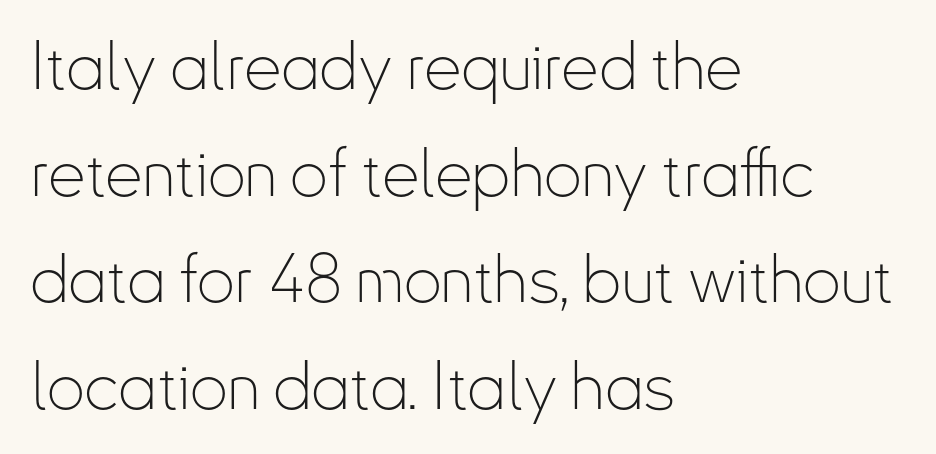
The image shows 67 px thin, condensed sans-serif type, upright; set left-aligned, normal line spacing (1.59x), normal letter spacing, not underlined; low stroke contrast and a small x-height.
